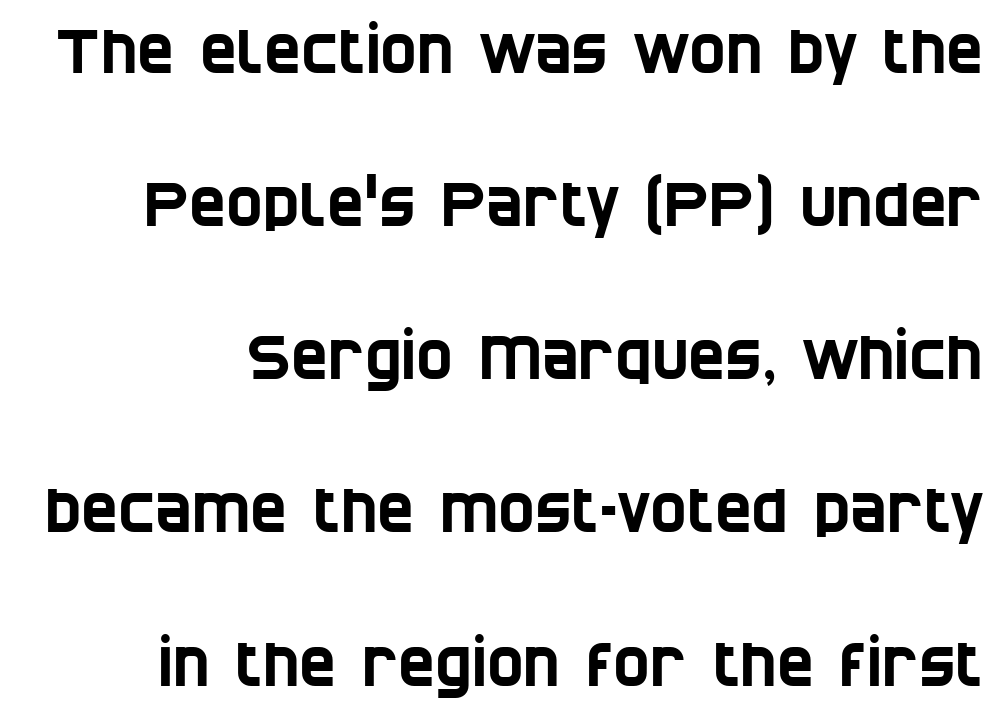
Q: Is the typeface a serif or a sans-serif typeface? A: Sans-serif.
Q: Is the text underlined? A: No.
Q: Is the spacing between letters normal or unusually wide? A: Normal.
Q: Is the spacing between lines tight, normal or loose? A: Loose.
Q: Width (condensed, normal, or wide)? A: Condensed.
Q: Stroke contrast? A: Low.
Q: x-height? A: Large.
Q: Monospaced? A: No.
